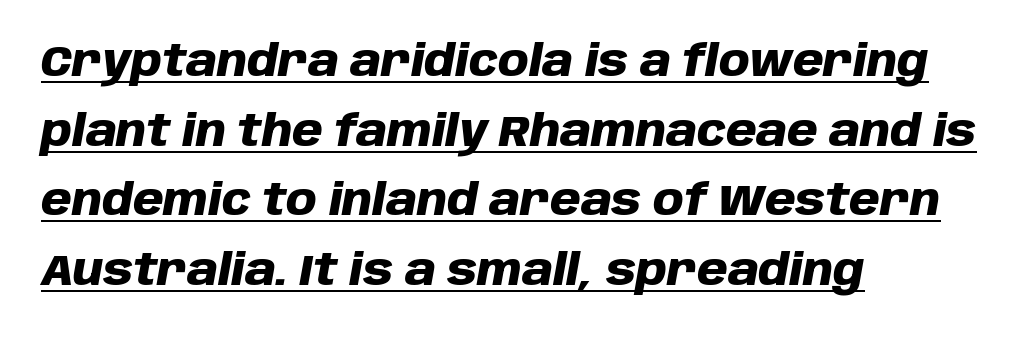
Would a proofreader flag this as italicized? Yes. Heavy, bold letterforms. This rendering features underlined lettering. A normal amount of white space separates one row of letters from the next.
